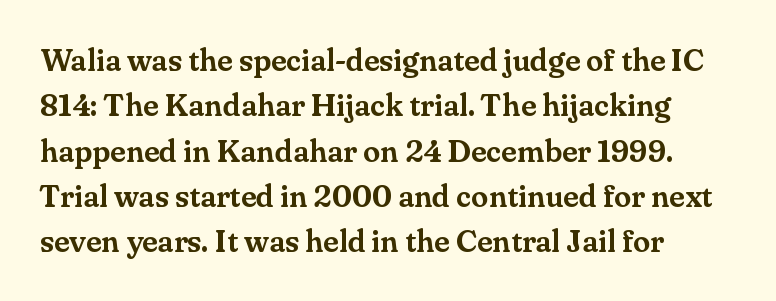
The text was rendered using a seriffed face with decorative stroke endings. Each letter keeps its own natural width here, so spacing adapts to shape. The gap between lines stays unmarked. If you drew a line through each stem, it would be perfectly vertical. If you drew a ruler down the left edge, every line would touch it.
